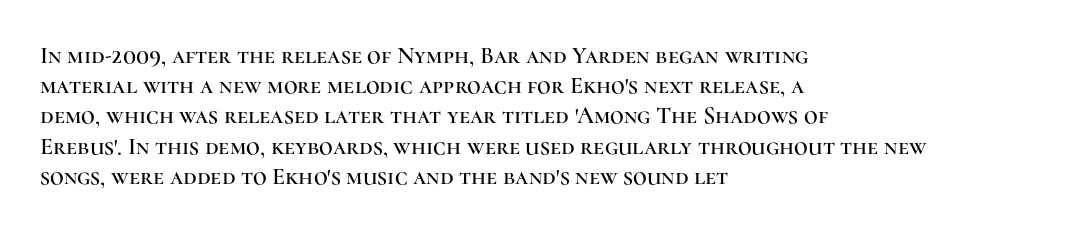
The image shows 24 px text type, upright; set left-aligned, normal line spacing (1.26x), normal letter spacing, not underlined.
